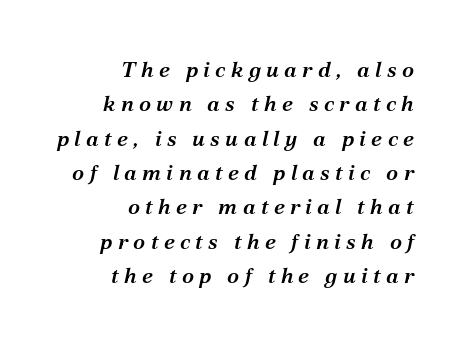
{"italic": "yes", "lean": "right", "slant_degrees": 12, "bold": "semi", "underline": "no", "align": "right", "line_spacing": "normal", "line_spacing_ratio": 1.56, "letter_spacing": "wide", "letter_spacing_em": 0.24, "glyph_px": 22}
